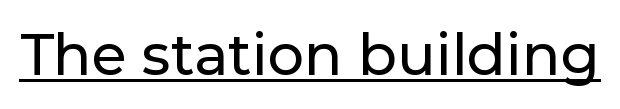
Look at the bottom of the vertical strokes: they stop flat, with no serifs. Spacing verdict: proportional, widths tailored to each character. Nope, not italic — everything's standing straight. The typesetter has applied underlining to the passage shown. In terms of letterspacing, this is plain default setting.
